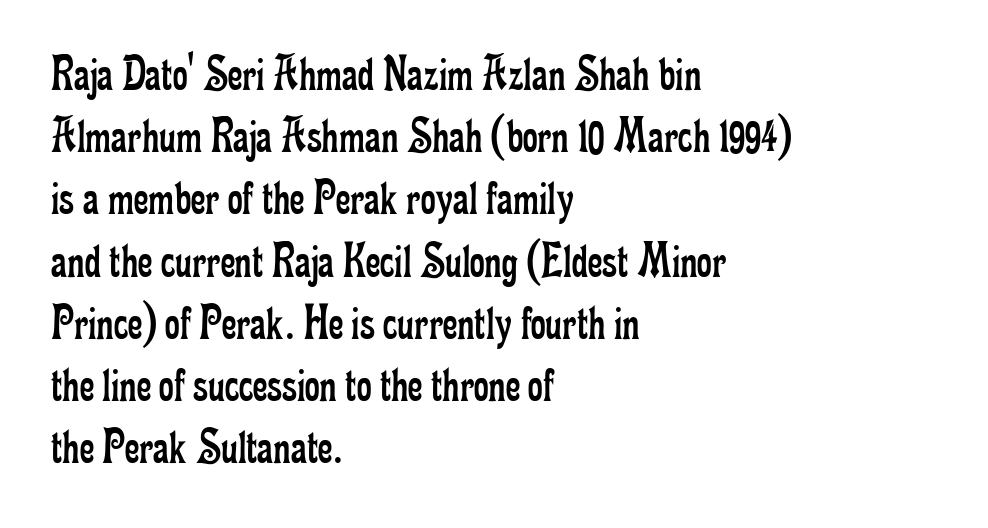
{"serif": "yes", "italic": "no", "bold": "no", "weight": "regular", "width": "condensed", "stroke_contrast": "low", "x_height": "small", "monospaced": "no", "underline": "no", "align": "left", "line_spacing_ratio": 1.22, "letter_spacing": "normal", "letter_spacing_em": 0.0, "glyph_px": 51}
